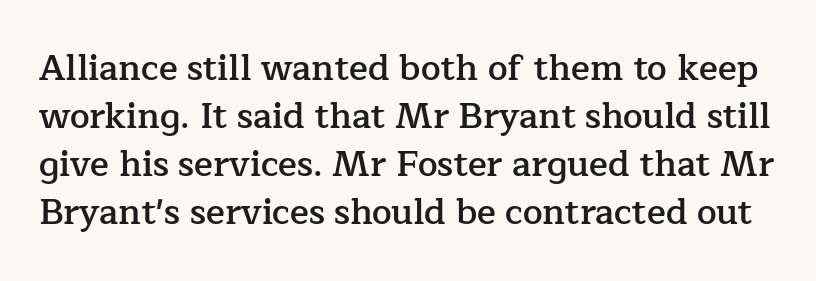
Q: Is the text bold? A: Semi-bold.
Q: Is the text italic (slanted)? A: No, it is upright.
Q: Is the typeface a serif or a sans-serif typeface? A: Serif.
Q: Is the text underlined? A: No.
Q: Is the spacing between letters normal or unusually wide? A: Normal.
Q: Is the spacing between lines tight, normal or loose? A: Normal.
Q: Width (condensed, normal, or wide)? A: Normal.
Q: Stroke contrast? A: Low.
Q: x-height? A: Medium.
Q: Monospaced? A: No.
